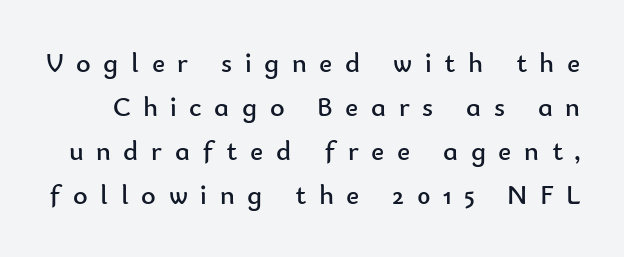
Quick note: not italic, upright. The specimen omits any rule beneath the text block's lines. The lines sit at an ordinary, default distance from one another. Is the type heavy? It reads as light-to-regular instead.
